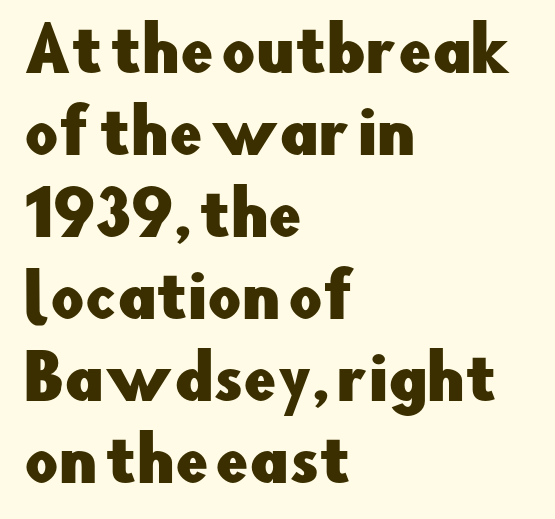
{"serif": "no", "italic": "no", "width": "normal", "stroke_contrast": "low", "x_height": "small", "monospaced": "no", "underline": "no", "align": "left", "line_spacing": "normal", "line_spacing_ratio": 1.39, "letter_spacing": "normal", "letter_spacing_em": 0.0, "glyph_px": 59}
